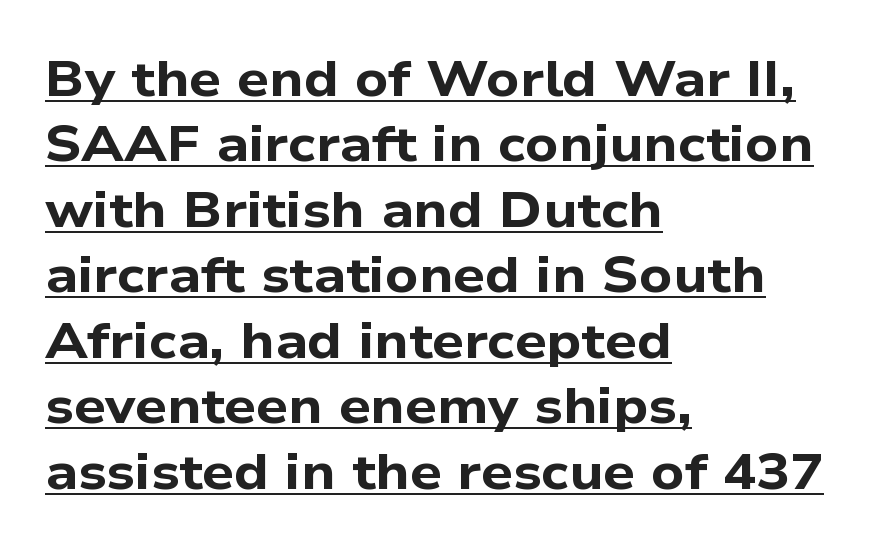
Q: Is the text bold? A: Yes.
Q: Is the typeface a serif or a sans-serif typeface? A: Sans-serif.
Q: Is the text underlined? A: Yes.
Q: How is the paragraph aligned? A: Left-aligned.
Q: Is the spacing between letters normal or unusually wide? A: Normal.
Q: Is the spacing between lines tight, normal or loose? A: Normal.
Q: Width (condensed, normal, or wide)? A: Wide.
Q: Stroke contrast? A: Low.
Q: x-height? A: Medium.
Q: Monospaced? A: No.
